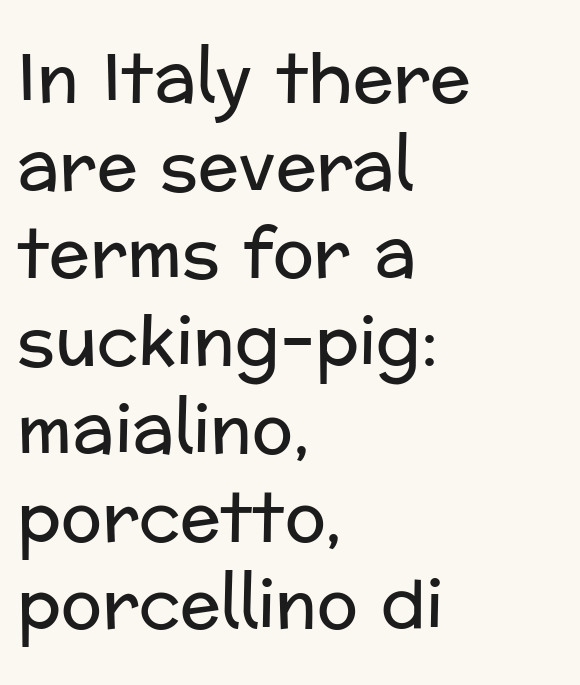
The image shows 68 px regular-weight sans-serif type, upright; set left-aligned, normal line spacing (1.29x), normal letter spacing, not underlined; low stroke contrast and a medium x-height.
